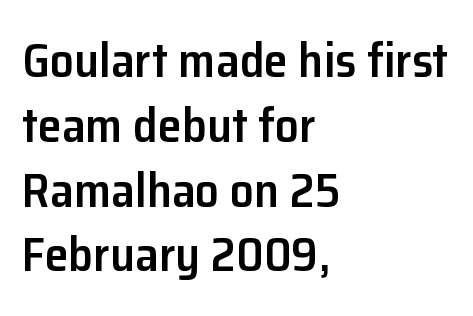
The image shows 48 px semibold sans-serif type, upright; set left-aligned, normal line spacing (1.35x), normal letter spacing, not underlined; low stroke contrast and a medium x-height.
